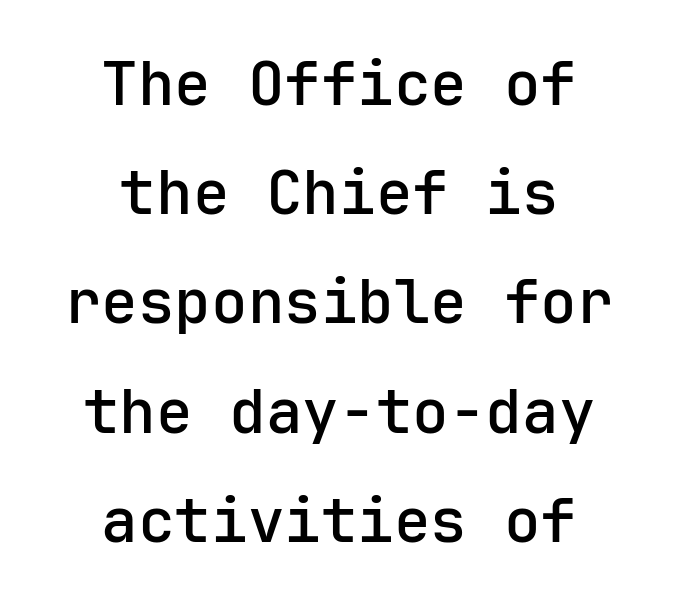
{"serif": "no", "italic": "no", "width": "normal", "stroke_contrast": "low", "x_height": "medium", "monospaced": "yes", "underline": "no", "align": "center", "line_spacing_ratio": 1.79, "letter_spacing": "normal", "letter_spacing_em": 0.0, "glyph_px": 61}
